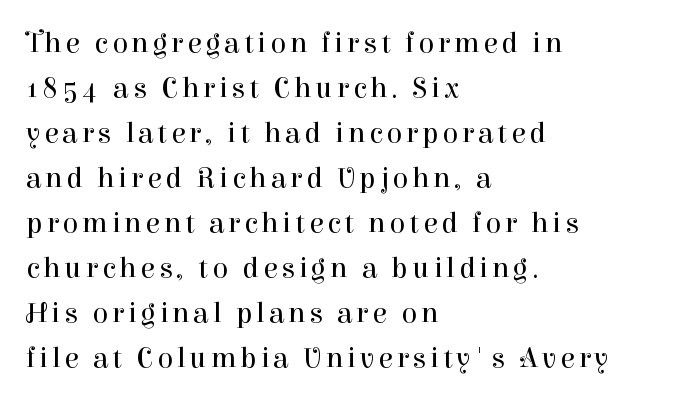
{"serif": "yes", "italic": "no", "bold": "no", "weight": "regular", "width": "normal", "stroke_contrast": "high", "x_height": "medium", "monospaced": "no", "underline": "no", "align": "left", "line_spacing": "normal", "line_spacing_ratio": 1.55, "glyph_px": 29}
